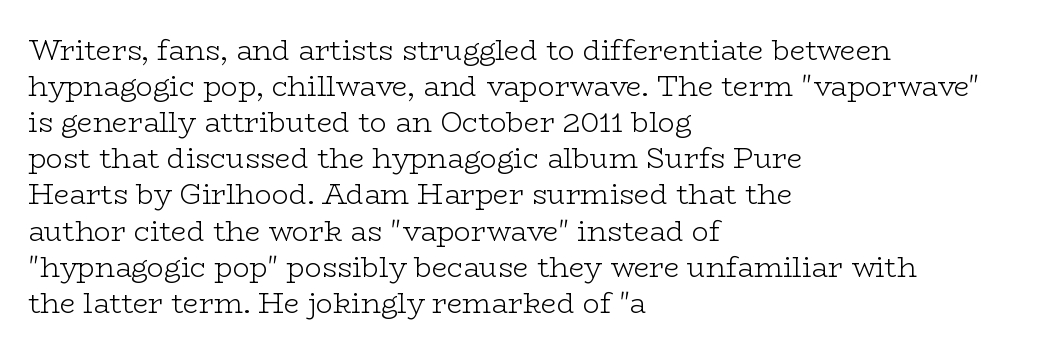
{"serif": "yes", "italic": "no", "bold": "no", "weight": "light", "width": "wide", "stroke_contrast": "low", "x_height": "medium", "monospaced": "no", "underline": "no", "align": "left", "line_spacing": "normal", "line_spacing_ratio": 1.29, "letter_spacing": "normal", "letter_spacing_em": 0.0, "glyph_px": 28}
